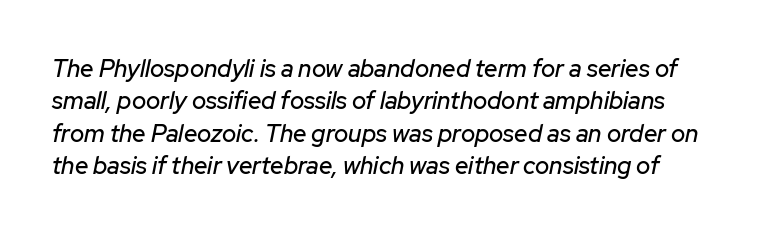
The image shows 24 px text type, italic (leaning right); set normal line spacing (1.35x), normal letter spacing, not underlined.
